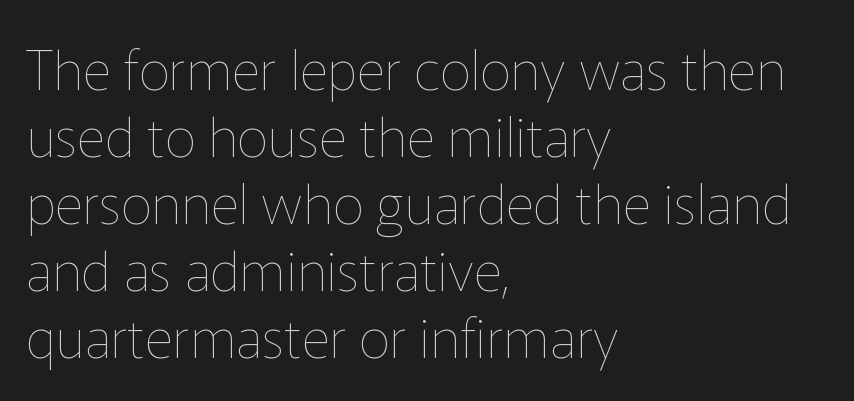
The font sits on the lighter half of the weight spectrum, regular included. Letters rest on an invisible, unmarked baseline. Each word holds together tightly as a unit, with standard inter-letter gaps. Teacher's note: observe the even left margin — that is flush-left alignment.
